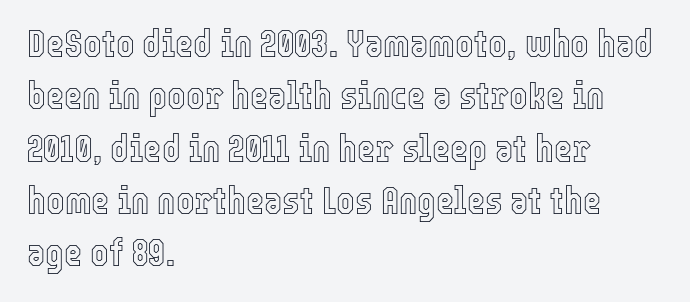
The image shows 39 px condensed type, upright; set left-aligned, normal line spacing (1.34x), normal letter spacing, not underlined; a medium x-height.
